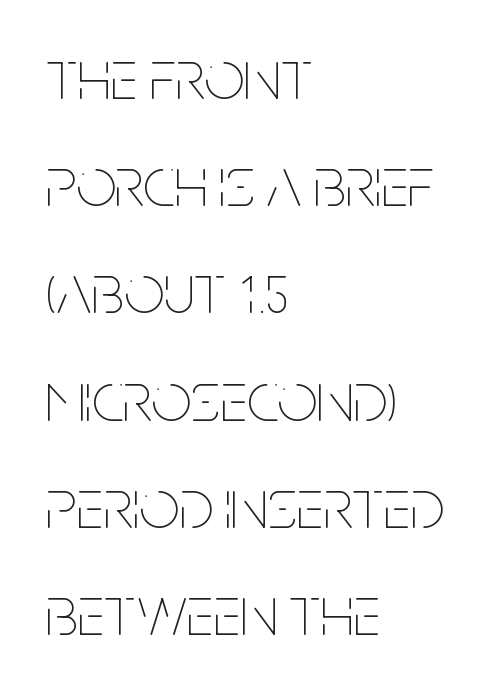
{"italic": "no", "bold": "no", "weight": "thin", "width": "condensed", "stroke_contrast": "low", "x_height": "large", "monospaced": "no", "underline": "no", "align": "left", "line_spacing": "normal", "line_spacing_ratio": 1.51, "letter_spacing": "normal", "letter_spacing_em": 0.0, "glyph_px": 71}
